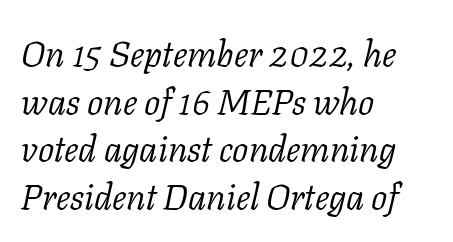
Q: Is the text bold? A: No.
Q: Is the text italic (slanted)? A: Yes, it leans right by about 11 degrees.
Q: Is the typeface a serif or a sans-serif typeface? A: Serif.
Q: Is the text underlined? A: No.
Q: How is the paragraph aligned? A: Left-aligned.
Q: Is the spacing between letters normal or unusually wide? A: Normal.
Q: Is the spacing between lines tight, normal or loose? A: Normal.
Q: Width (condensed, normal, or wide)? A: Normal.
Q: Stroke contrast? A: Low.
Q: x-height? A: Medium.
Q: Monospaced? A: No.
